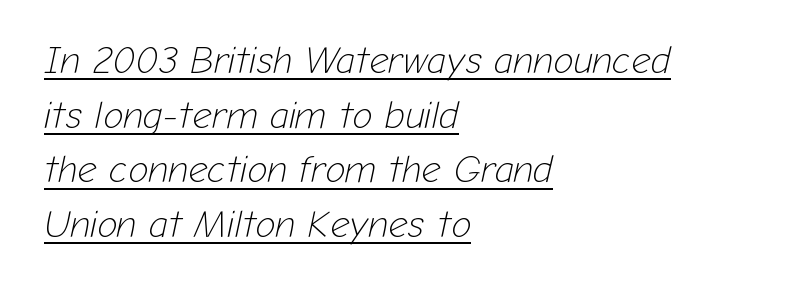
{"italic": "yes", "lean": "right", "slant_degrees": 12, "bold": "no", "weight": "light", "width": "normal", "stroke_contrast": "low", "x_height": "medium", "monospaced": "no", "underline": "yes", "align": "left", "line_spacing": "normal", "line_spacing_ratio": 1.44, "letter_spacing": "normal", "letter_spacing_em": 0.0, "glyph_px": 38}
